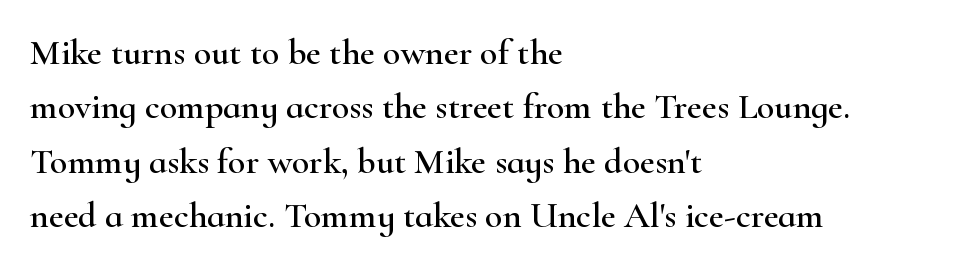
Just letters on the line, the space beneath them empty. Proportional: the letters do not fall into vertical columns. The typesetter chose a ragged-right arrangement here. This is the regular roman posture of the typeface. What kind of face is this? One with serifs. Each new line begins a customary step beneath the previous one.
